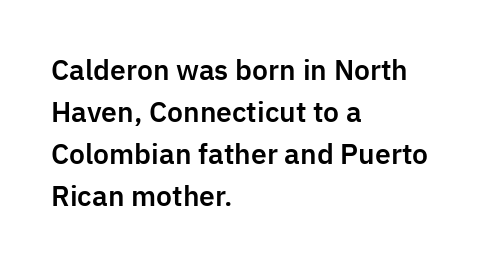
Decoration check: the copy has no underline. You can tell it's not italic because the verticals are truly vertical. Is the letter spacing exaggerated? No — it looks like the ordinary default. A classic flush-left, rag-right setting is used for this passage. Baseline-to-baseline distance is the conventional proportion of letter height.
